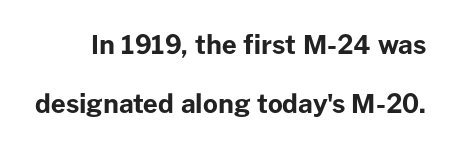
This is the regular roman posture of the typeface. The passage shown stacks its lines with a broad gap. Standard letterfit; no display-style spreading of the glyphs. These lines carry a lot of weight — the face is fully bold. Plain, unruled lines of type.
